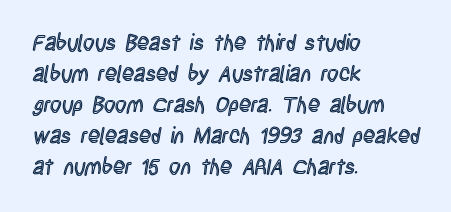
The text block is weighted toward the left margin, trailing off unevenly rightward. Each row of text sits above clean, open space. Leading matches the norm, producing a regular column. Nobody touched the tracking dial on this one.
